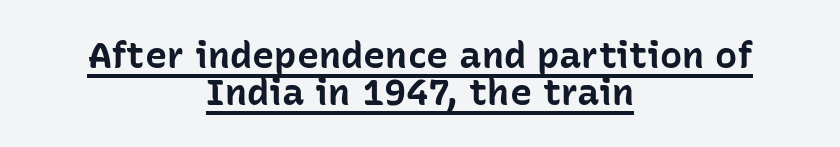
The image shows 37 px bold sans-serif type, upright; set centered, tight line spacing (1.0x), normal letter spacing, underlined; low stroke contrast and a medium x-height.
